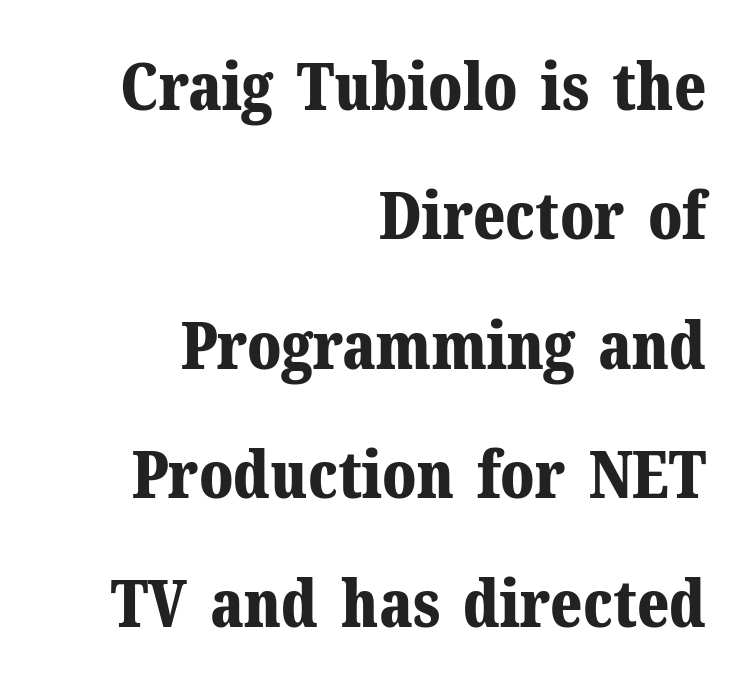
{"serif": "yes", "italic": "no", "bold": "yes", "weight": "bold", "width": "normal", "stroke_contrast": "medium", "x_height": "medium", "monospaced": "no", "underline": "no", "align": "right", "line_spacing": "loose", "line_spacing_ratio": 1.99, "letter_spacing": "normal", "letter_spacing_em": 0.0, "glyph_px": 65}
